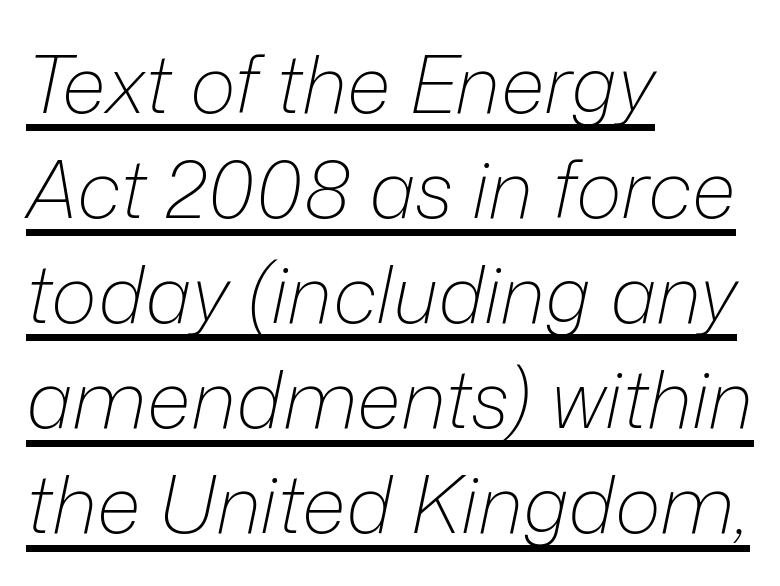
Which margin do the lines hug? The left one — the right edge is uneven. A rule runs beneath these lines of type. Students, note that the glyphs here touch the page at normal intervals. Line spacing here is normal. The letters look calm and open, with moderate or lighter stems. The typography opts for an oblique posture over an upright one.
